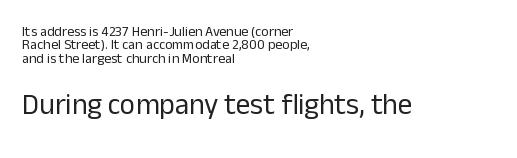
{"serif": "no", "italic": "no", "bold": "no", "weight": "regular", "width": "normal", "stroke_contrast": "low", "x_height": "medium", "monospaced": "no", "underline": "no", "align": "left", "line_spacing": "tight", "line_spacing_ratio": 0.95, "letter_spacing": "normal", "letter_spacing_em": 0.0, "larger_block": "second", "size_ratio": 2.07, "glyph_px": 29}
